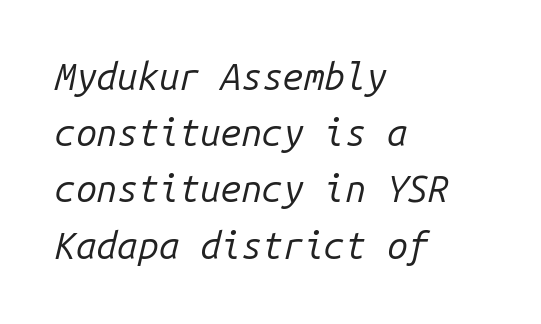
{"italic": "yes", "lean": "right", "slant_degrees": 14, "bold": "no", "weight": "regular", "width": "normal", "stroke_contrast": "low", "x_height": "medium", "monospaced": "yes", "underline": "no", "align": "left", "line_spacing": "normal", "line_spacing_ratio": 1.52, "letter_spacing": "normal", "letter_spacing_em": 0.0, "glyph_px": 37}
